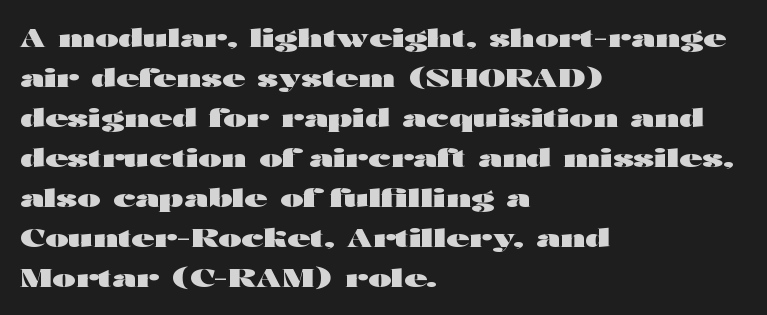
{"italic": "no", "bold": "yes", "underline": "no", "align": "left", "line_spacing": "normal", "line_spacing_ratio": 1.6, "letter_spacing": "normal", "letter_spacing_em": 0.0, "glyph_px": 25}
